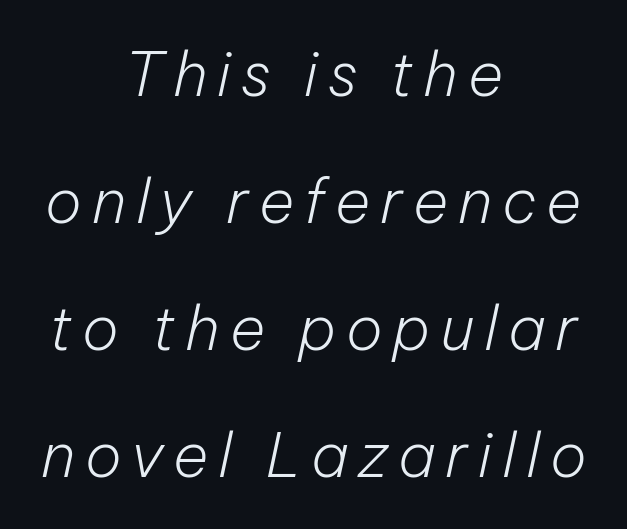
{"italic": "yes", "lean": "right", "slant_degrees": 12, "bold": "no", "weight": "light", "width": "normal", "stroke_contrast": "low", "x_height": "medium", "monospaced": "no", "underline": "no", "align": "center", "line_spacing": "loose", "line_spacing_ratio": 2.08, "glyph_px": 61}
